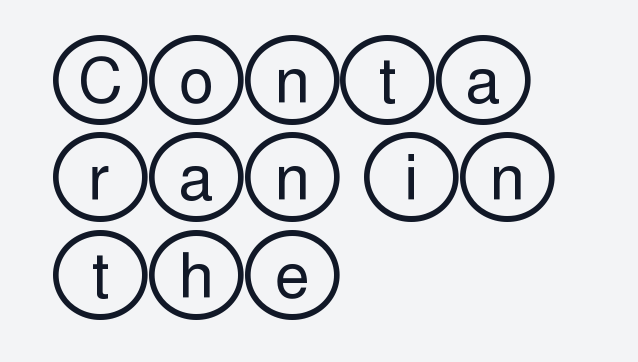
The typography opts for an upright posture over an oblique one. A bare baseline throughout the passage. How are the letters spaced? Ordinarily, with no added tracking. In CSS terms this would be text-align: left.
